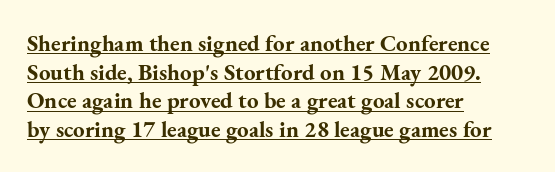
Q: Is the text bold? A: Yes.
Q: Is the text italic (slanted)? A: No, it is upright.
Q: Is the text underlined? A: Yes.
Q: How is the paragraph aligned? A: Left-aligned.
Q: Is the spacing between letters normal or unusually wide? A: Normal.
Q: Is the spacing between lines tight, normal or loose? A: Normal.
